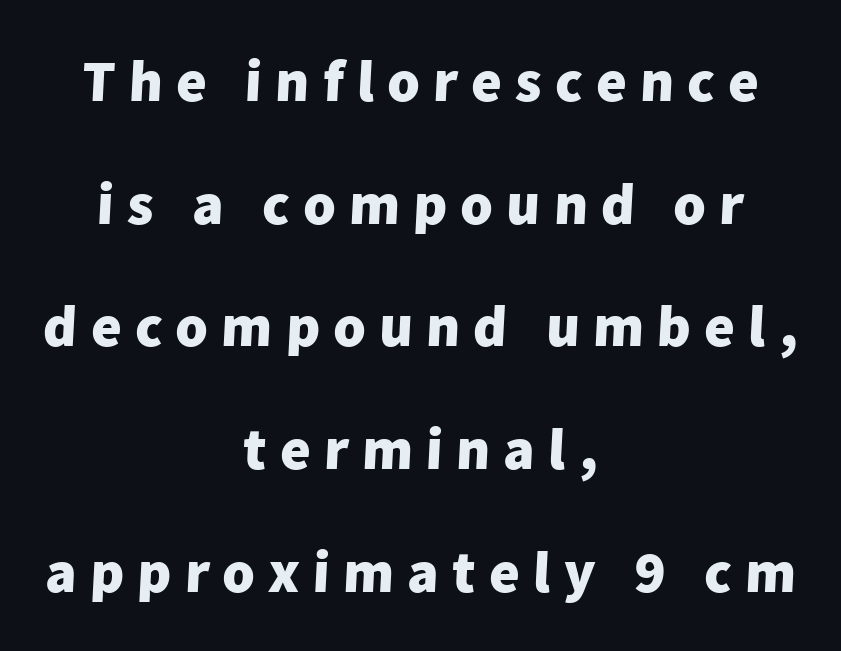
{"serif": "no", "bold": "yes", "weight": "heavy", "width": "normal", "stroke_contrast": "low", "x_height": "medium", "monospaced": "no", "underline": "no", "align": "center", "line_spacing": "loose", "line_spacing_ratio": 2.08, "letter_spacing": "wide", "letter_spacing_em": 0.22, "glyph_px": 59}
